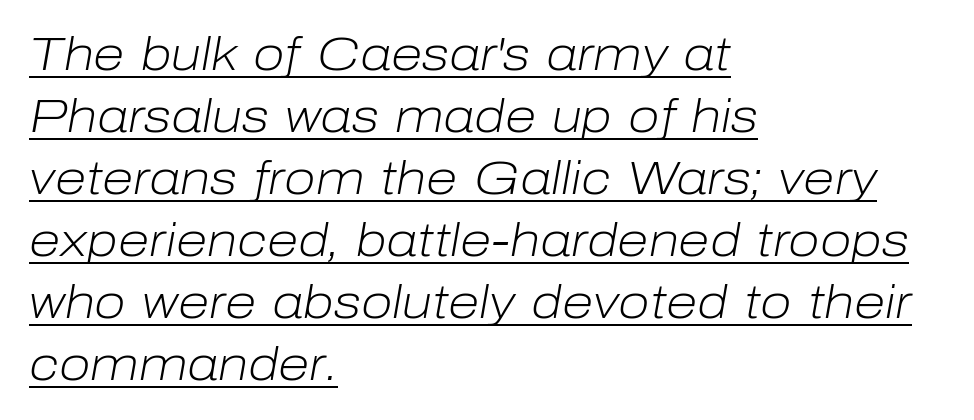
{"italic": "yes", "lean": "right", "slant_degrees": 10, "bold": "no", "weight": "light", "width": "normal", "stroke_contrast": "low", "x_height": "medium", "monospaced": "no", "underline": "yes", "align": "left", "line_spacing": "normal", "line_spacing_ratio": 1.35, "letter_spacing": "normal", "letter_spacing_em": 0.0, "glyph_px": 46}
